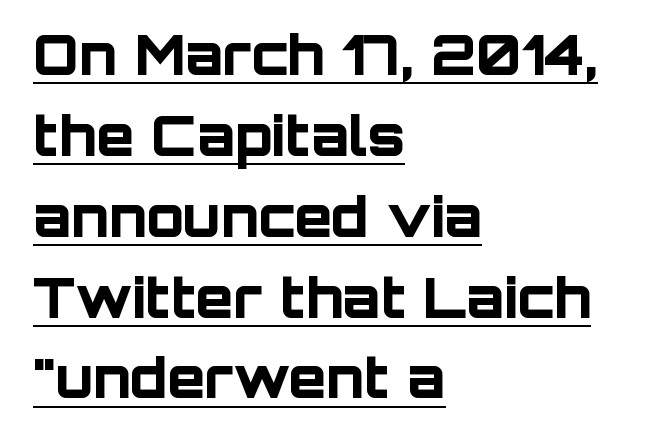
{"serif": "no", "italic": "no", "bold": "yes", "weight": "bold", "width": "normal", "stroke_contrast": "low", "x_height": "large", "monospaced": "no", "underline": "yes", "align": "left", "line_spacing": "normal", "line_spacing_ratio": 1.47, "letter_spacing": "normal", "letter_spacing_em": 0.0, "glyph_px": 55}
